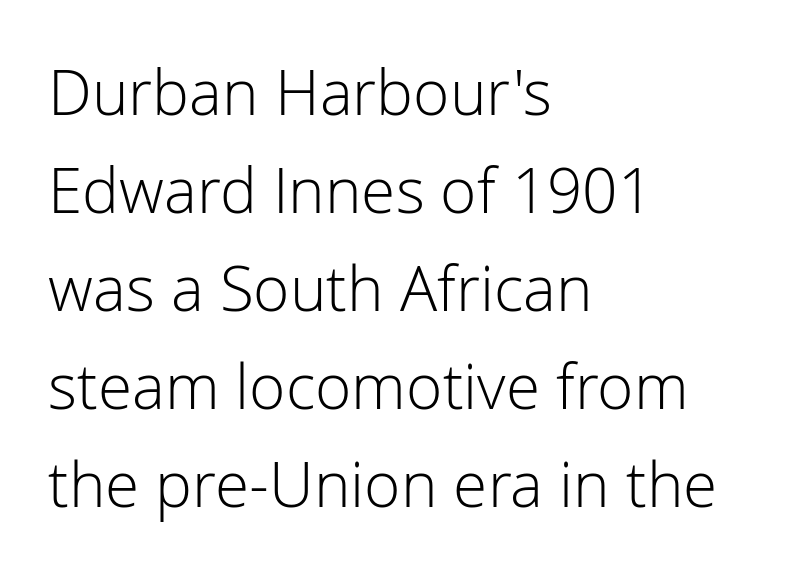
{"serif": "no", "italic": "no", "bold": "no", "weight": "light", "width": "normal", "stroke_contrast": "low", "x_height": "medium", "monospaced": "no", "underline": "no", "align": "left", "line_spacing": "normal", "line_spacing_ratio": 1.58, "letter_spacing": "normal", "letter_spacing_em": 0.0, "glyph_px": 62}
